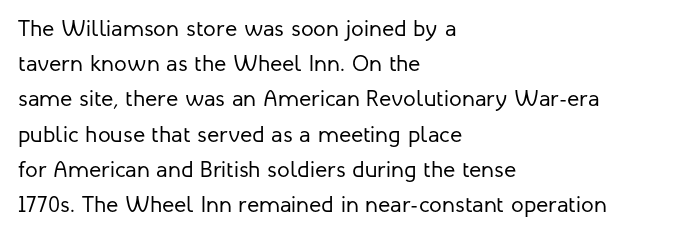
The image shows 23 px text type, upright; set left-aligned, normal line spacing (1.53x), normal letter spacing, not underlined.
